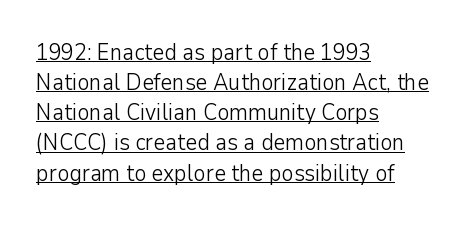
Q: Is the text bold? A: No.
Q: Is the text italic (slanted)? A: No, it is upright.
Q: Is the text underlined? A: Yes.
Q: How is the paragraph aligned? A: Left-aligned.
Q: Is the spacing between letters normal or unusually wide? A: Normal.
Q: Is the spacing between lines tight, normal or loose? A: Normal.
